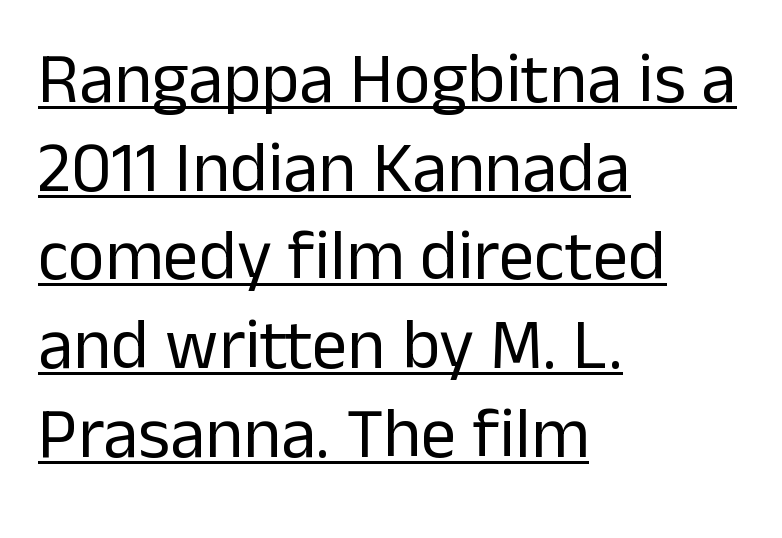
Regarding leading, the lines here are spaced in the standard way. Students, note that the glyphs here touch the page at normal intervals. Regarding serifs, this sample does without them. This rendering features underlined lettering. Ordinary non-slanted type is in use.
